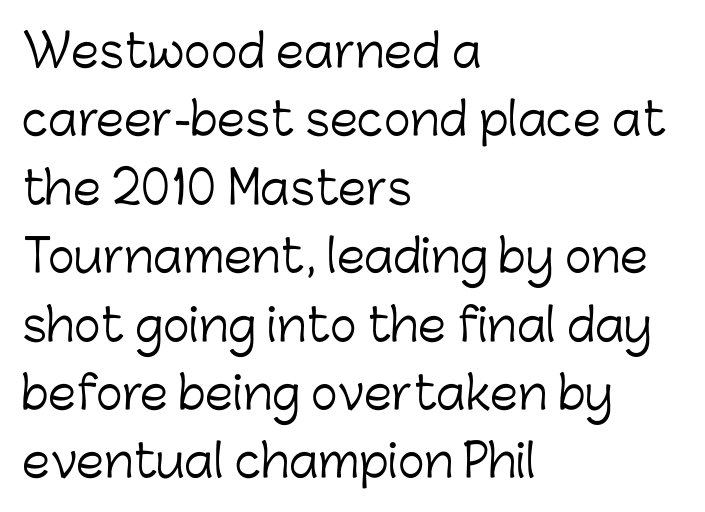
Q: Is the text bold? A: No.
Q: Is the text italic (slanted)? A: No, it is upright.
Q: Is the typeface a serif or a sans-serif typeface? A: Sans-serif.
Q: Is the text underlined? A: No.
Q: How is the paragraph aligned? A: Left-aligned.
Q: Is the spacing between letters normal or unusually wide? A: Normal.
Q: Is the spacing between lines tight, normal or loose? A: Normal.
Q: Width (condensed, normal, or wide)? A: Normal.
Q: Stroke contrast? A: Low.
Q: x-height? A: Medium.
Q: Monospaced? A: No.
